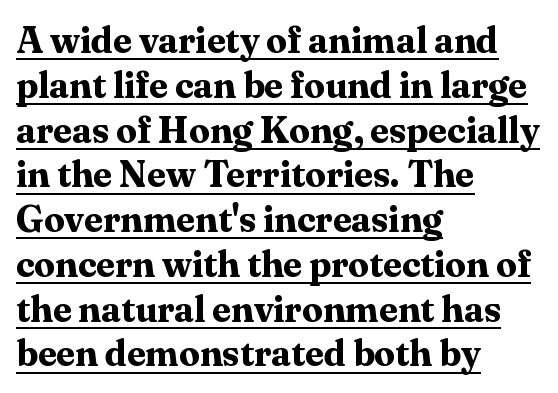
Q: Is the text bold? A: Yes.
Q: Is the text italic (slanted)? A: No, it is upright.
Q: Is the typeface a serif or a sans-serif typeface? A: Serif.
Q: Is the text underlined? A: Yes.
Q: How is the paragraph aligned? A: Left-aligned.
Q: Is the spacing between letters normal or unusually wide? A: Normal.
Q: Width (condensed, normal, or wide)? A: Normal.
Q: Stroke contrast? A: Medium.
Q: x-height? A: Medium.
Q: Monospaced? A: No.
